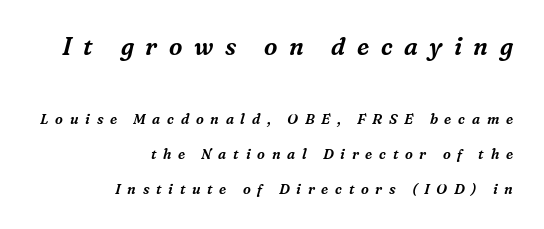
Q: Is the text italic (slanted)? A: Yes, it leans right by about 16 degrees.
Q: Is the text underlined? A: No.
Q: How is the paragraph aligned? A: Right-aligned.
Q: Is the spacing between letters normal or unusually wide? A: Unusually wide.
Q: Is the spacing between lines tight, normal or loose? A: Loose.
Q: Which block of text is set in a larger size, the first (top) or the second (bottom)? A: The first (top) one.
